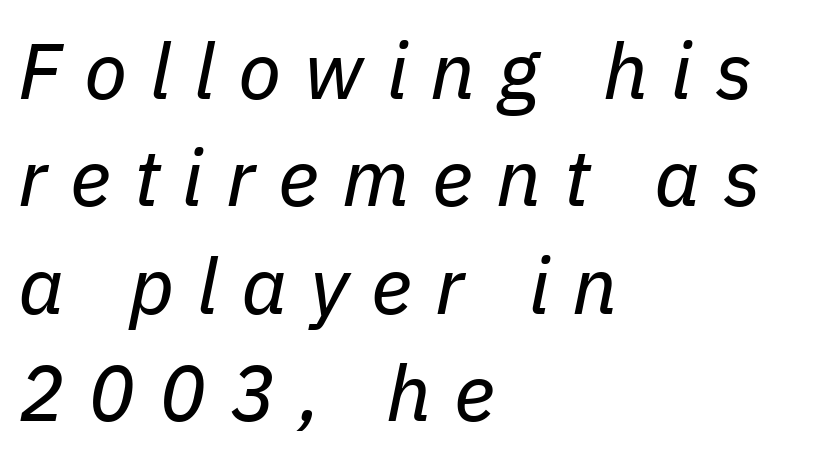
{"italic": "yes", "lean": "right", "slant_degrees": 11, "bold": "no", "weight": "regular", "width": "normal", "stroke_contrast": "low", "x_height": "medium", "monospaced": "no", "underline": "no", "align": "left", "line_spacing": "normal", "line_spacing_ratio": 1.36, "letter_spacing": "wide", "letter_spacing_em": 0.29, "glyph_px": 79}
